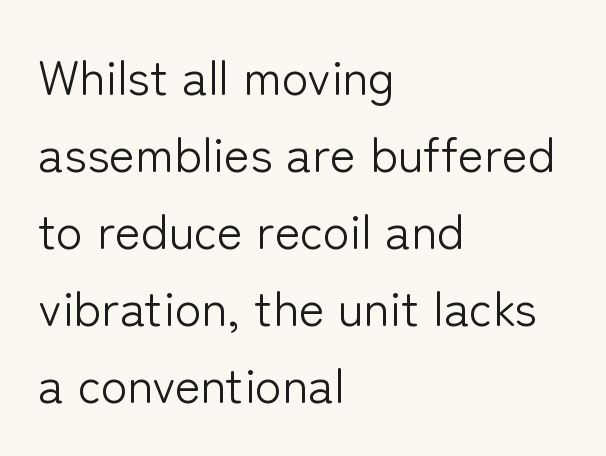
{"serif": "no", "italic": "no", "bold": "no", "weight": "light", "width": "normal", "stroke_contrast": "low", "x_height": "medium", "monospaced": "no", "underline": "no", "align": "left", "line_spacing": "normal", "line_spacing_ratio": 1.57, "letter_spacing": "normal", "letter_spacing_em": 0.0, "glyph_px": 49}
